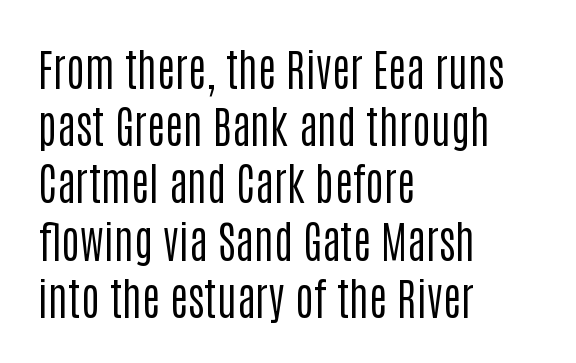
Does the copy run flush right? No — it runs flush left. The type family on display is of the sans-serif kind. No chunkiness to these letters — they're not bold. Tall strokes in this sample are plumb rather than angled.
